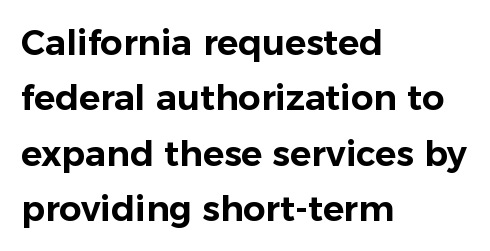
Q: Is the text italic (slanted)? A: No, it is upright.
Q: Is the typeface a serif or a sans-serif typeface? A: Sans-serif.
Q: Is the text underlined? A: No.
Q: How is the paragraph aligned? A: Left-aligned.
Q: Is the spacing between letters normal or unusually wide? A: Normal.
Q: Is the spacing between lines tight, normal or loose? A: Normal.
Q: Width (condensed, normal, or wide)? A: Normal.
Q: Stroke contrast? A: Low.
Q: x-height? A: Medium.
Q: Monospaced? A: No.
